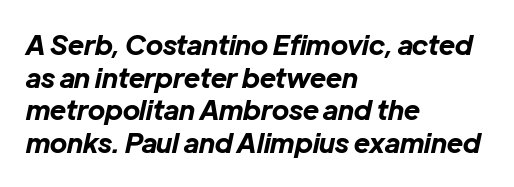
The image shows 27 px bold type, italic (leaning right); set left-aligned, line spacing 1.21x, normal letter spacing, not underlined.
